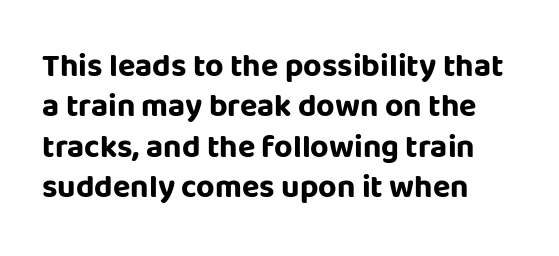
The image shows 32 px bold sans-serif type, upright; set left-aligned, normal line spacing (1.26x), normal letter spacing, not underlined; low stroke contrast and a large x-height.
